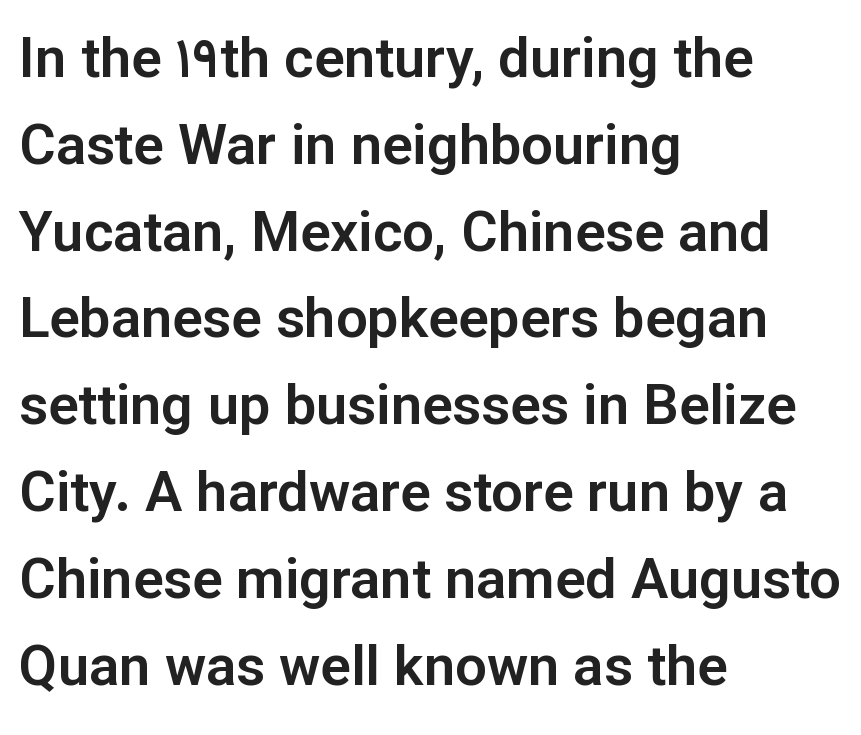
Letter spacing: default. The setting favours the left margin, as ordinary paragraphs usually do. A clean baseline with only descenders dipping below it. The font's upright variant was chosen for this text.
